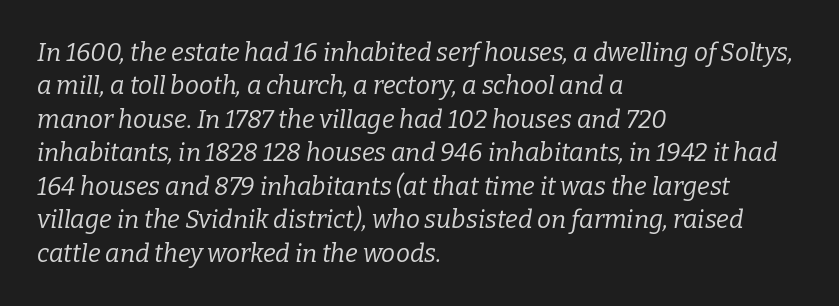
{"italic": "yes", "lean": "right", "slant_degrees": 9, "bold": "no", "underline": "no", "align": "left", "line_spacing": "normal", "line_spacing_ratio": 1.34, "letter_spacing": "normal", "letter_spacing_em": 0.0, "glyph_px": 25}
